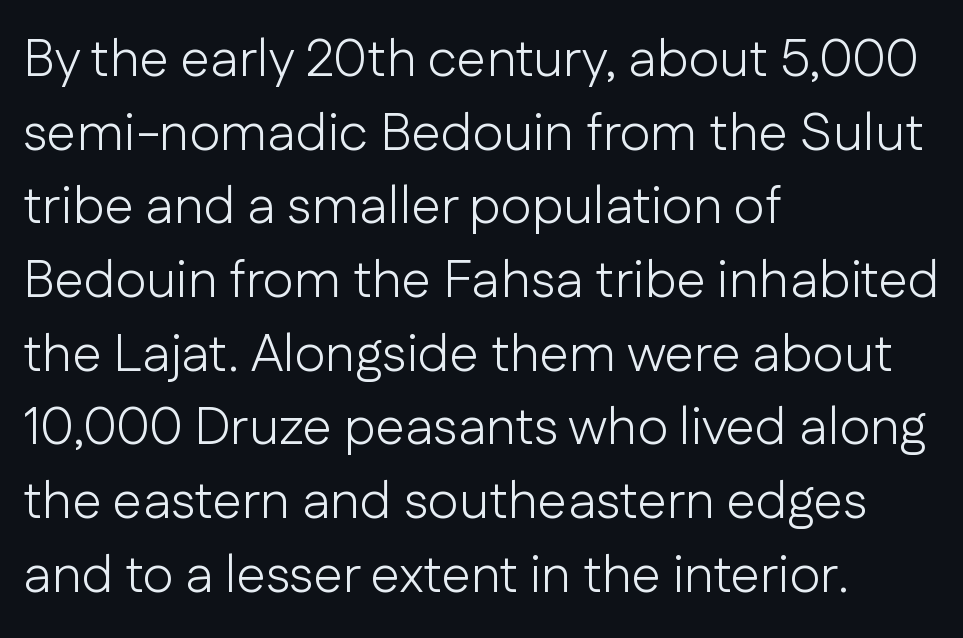
Q: Is the text bold? A: No.
Q: Is the text italic (slanted)? A: No, it is upright.
Q: Is the typeface a serif or a sans-serif typeface? A: Sans-serif.
Q: Is the text underlined? A: No.
Q: How is the paragraph aligned? A: Left-aligned.
Q: Is the spacing between letters normal or unusually wide? A: Normal.
Q: Is the spacing between lines tight, normal or loose? A: Normal.
Q: Width (condensed, normal, or wide)? A: Normal.
Q: Stroke contrast? A: Low.
Q: x-height? A: Medium.
Q: Monospaced? A: No.
